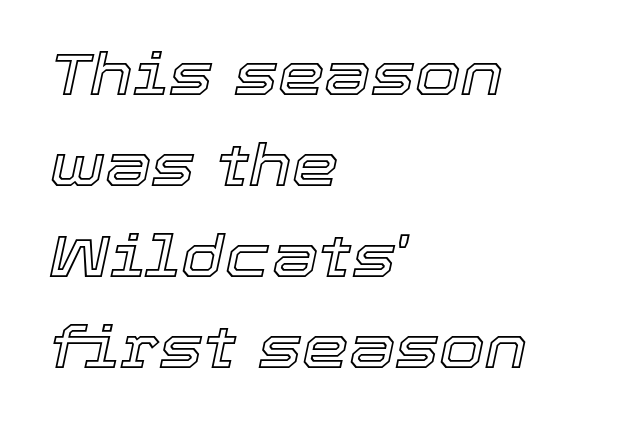
Q: Is the text italic (slanted)? A: Yes, it leans right by about 12 degrees.
Q: Is the text underlined? A: No.
Q: How is the paragraph aligned? A: Left-aligned.
Q: Is the spacing between letters normal or unusually wide? A: Normal.
Q: Is the spacing between lines tight, normal or loose? A: Normal.
Q: Width (condensed, normal, or wide)? A: Normal.
Q: x-height? A: Medium.
Q: Monospaced? A: No.
